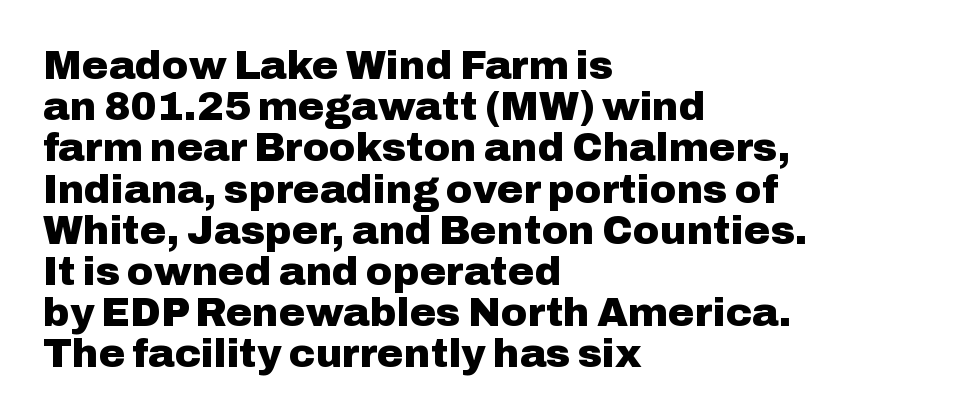
The image shows 40 px heavy sans-serif type, upright; set left-aligned, tight line spacing (1.03x), normal letter spacing, not underlined; low stroke contrast and a medium x-height.
